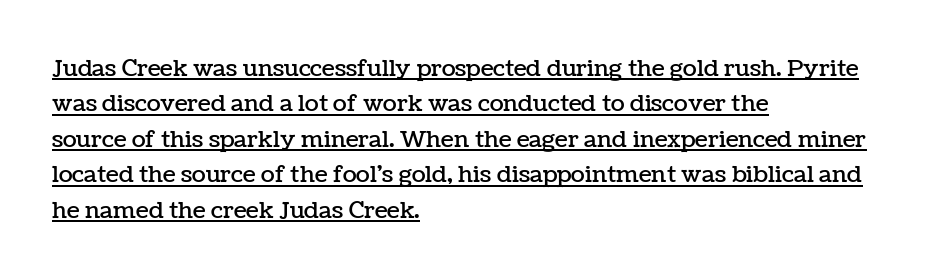
The image shows 23 px text type, upright; set left-aligned, normal line spacing (1.54x), normal letter spacing, underlined.
